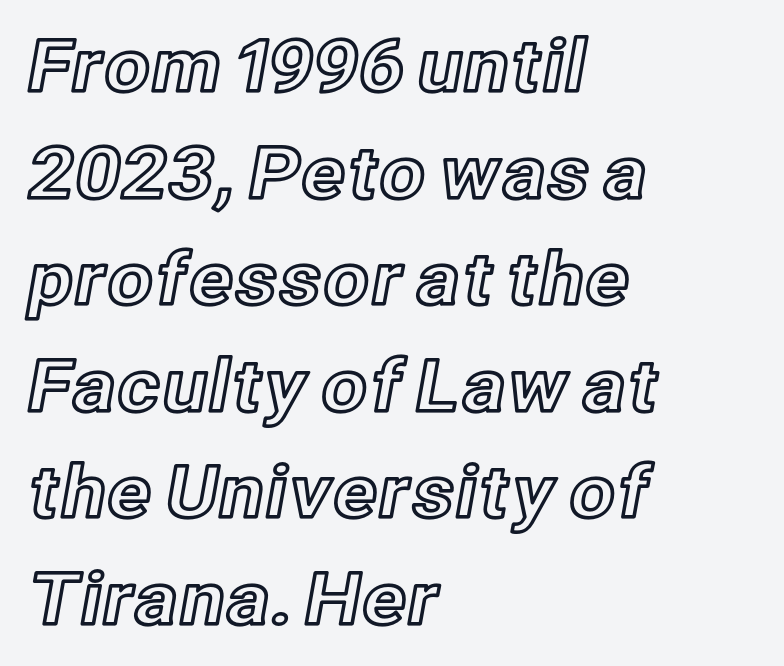
The image shows 72 px text type; set left-aligned, normal line spacing (1.48x), normal letter spacing, not underlined; a medium x-height.
